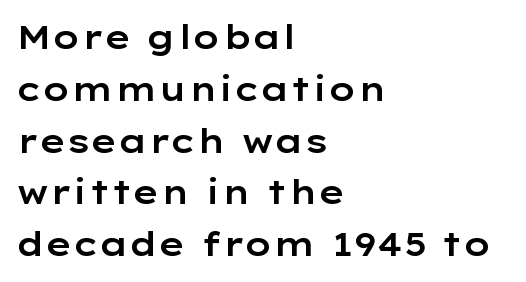
Serifs: no, the terminals of the letterforms are clean. Characters follow at the spacing the type designer built in. Left-aligned paragraph, ragged on the right. A typesetter would call this proportional, since set widths differ per character.
